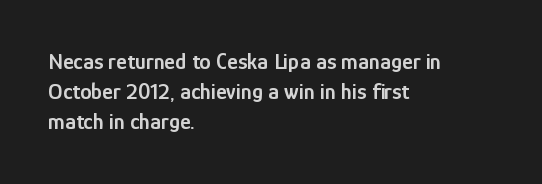
Q: Is the text bold? A: Semi-bold.
Q: Is the text italic (slanted)? A: No, it is upright.
Q: Is the text underlined? A: No.
Q: How is the paragraph aligned? A: Left-aligned.
Q: Is the spacing between letters normal or unusually wide? A: Normal.
Q: Is the spacing between lines tight, normal or loose? A: Normal.
